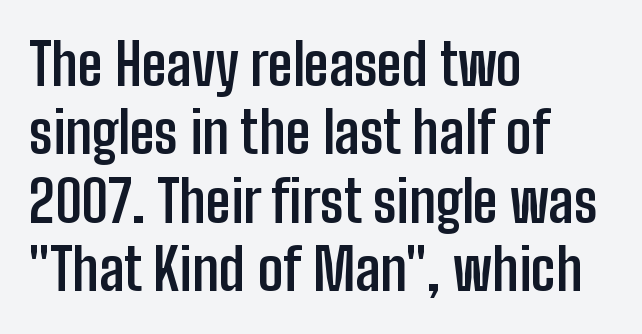
{"serif": "no", "italic": "no", "bold": "yes", "weight": "semibold", "width": "condensed", "stroke_contrast": "low", "x_height": "medium", "monospaced": "no", "underline": "no", "align": "left", "line_spacing_ratio": 1.2, "letter_spacing": "normal", "letter_spacing_em": 0.0, "glyph_px": 57}
